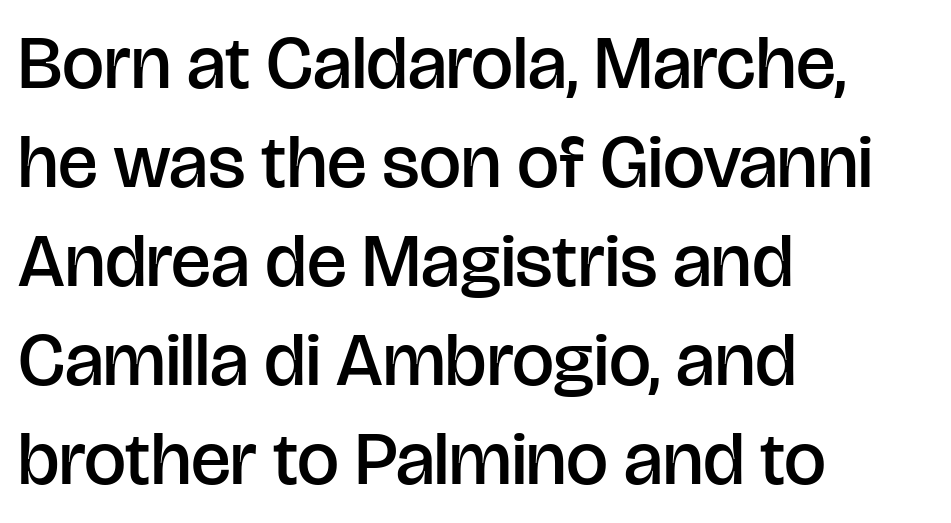
Q: Is the text bold? A: Semi-bold.
Q: Is the text italic (slanted)? A: No, it is upright.
Q: Is the typeface a serif or a sans-serif typeface? A: Sans-serif.
Q: Is the text underlined? A: No.
Q: How is the paragraph aligned? A: Left-aligned.
Q: Is the spacing between letters normal or unusually wide? A: Normal.
Q: Is the spacing between lines tight, normal or loose? A: Normal.
Q: Width (condensed, normal, or wide)? A: Normal.
Q: Stroke contrast? A: Low.
Q: x-height? A: Large.
Q: Monospaced? A: No.
